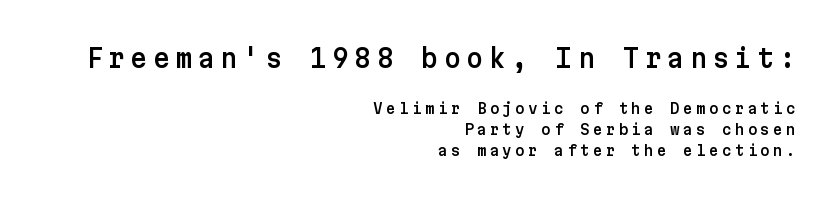
The typography opts for an upright posture over an oblique one. How would I describe the line gaps? Plain and ordinary. The foot of each line stays bare and open. The face used here is rendered with a markedly widened letterfit. One-word summary of the alignment: right.
